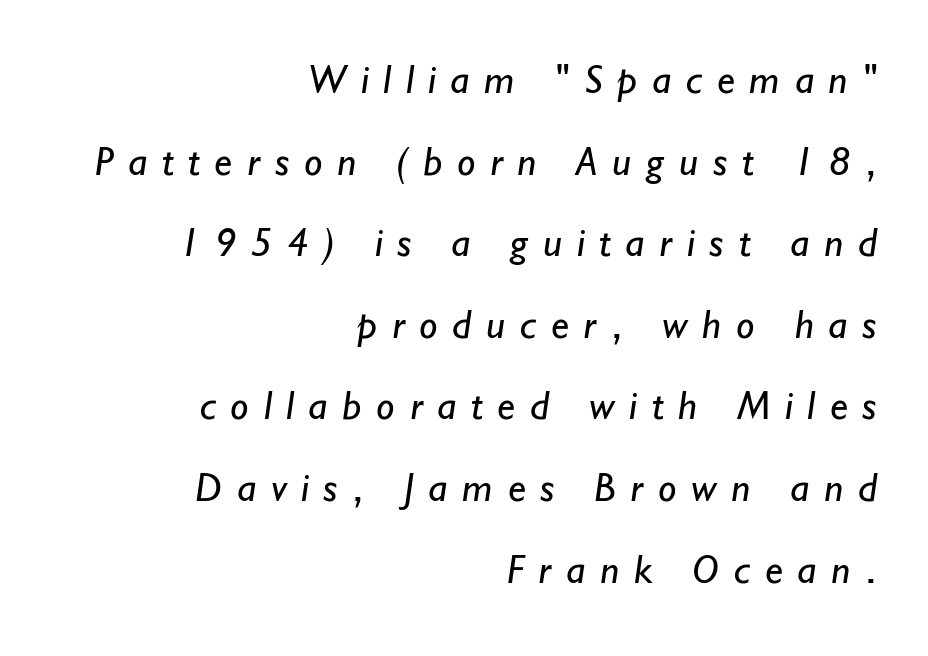
The image shows 41 px regular-weight sans-serif type; set right-aligned, loose line spacing (1.99x), unusually wide letter spacing (+0.36 em), not underlined; low stroke contrast and a small x-height.
